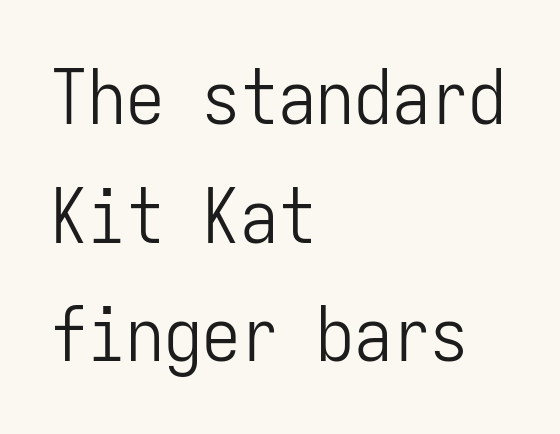
{"serif": "no", "italic": "no", "bold": "no", "weight": "light", "width": "condensed", "stroke_contrast": "low", "x_height": "medium", "monospaced": "yes", "underline": "no", "align": "left", "line_spacing": "normal", "line_spacing_ratio": 1.56, "letter_spacing": "normal", "letter_spacing_em": 0.0, "glyph_px": 76}
